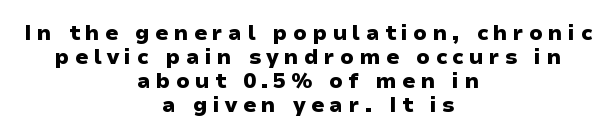
Alignment: centered. A clean baseline with only descenders dipping below it. Unlike italic type, these characters show no tilt at all. The vertical gap from one line to the next is small. How are the letters spaced? Widely, with obvious added tracking. How heavy is the stroke? Heavy — this is a bold.
